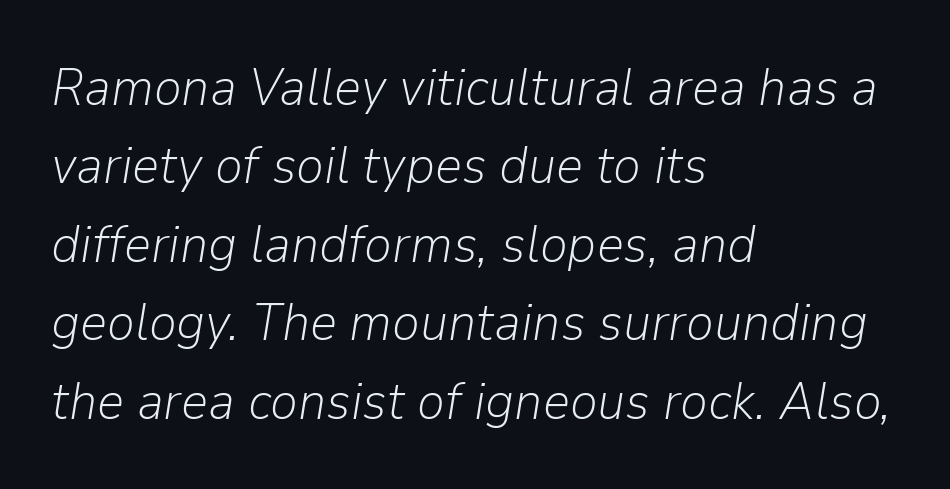
{"italic": "yes", "lean": "right", "slant_degrees": 9, "bold": "no", "weight": "light", "width": "normal", "stroke_contrast": "low", "x_height": "medium", "monospaced": "no", "underline": "no", "align": "left", "line_spacing": "normal", "line_spacing_ratio": 1.48, "letter_spacing": "normal", "letter_spacing_em": 0.0, "glyph_px": 53}
